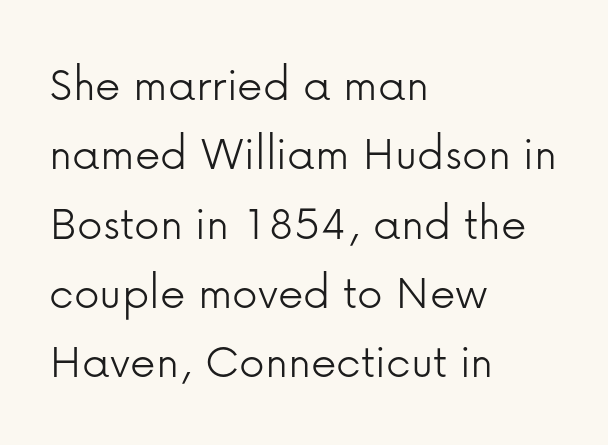
The image shows 51 px light sans-serif type, upright; set left-aligned, normal line spacing (1.36x), normal letter spacing, not underlined; low stroke contrast and a medium x-height.
